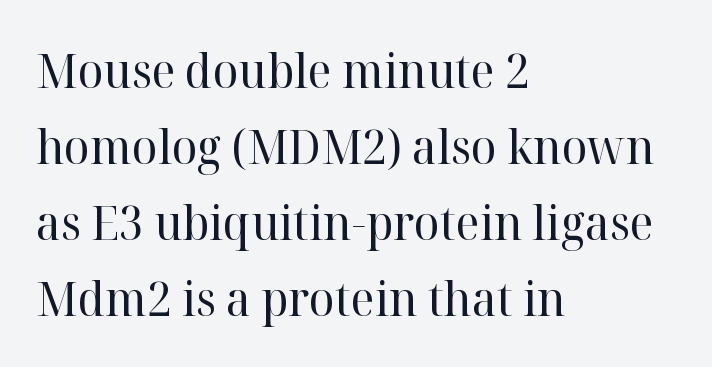
The image shows 48 px regular-weight serif type, upright; set left-aligned, normal line spacing (1.58x), normal letter spacing, not underlined; high stroke contrast and a medium x-height.
